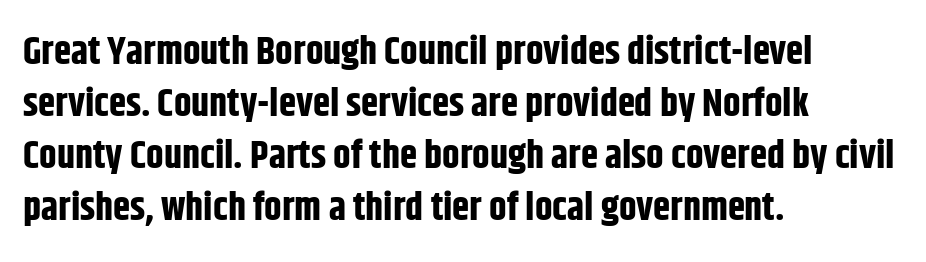
The image shows 39 px bold, condensed sans-serif type, upright; set left-aligned, normal line spacing (1.33x), normal letter spacing, not underlined; low stroke contrast and a large x-height.
